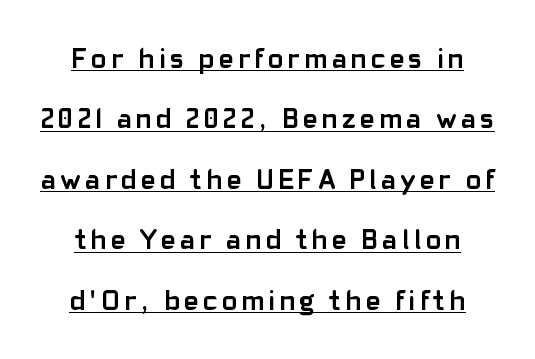
Q: Is the text bold? A: Yes.
Q: Is the text italic (slanted)? A: No, it is upright.
Q: Is the typeface a serif or a sans-serif typeface? A: Sans-serif.
Q: Is the text underlined? A: Yes.
Q: Is the spacing between lines tight, normal or loose? A: Loose.
Q: Width (condensed, normal, or wide)? A: Normal.
Q: Stroke contrast? A: Low.
Q: x-height? A: Medium.
Q: Monospaced? A: No.
